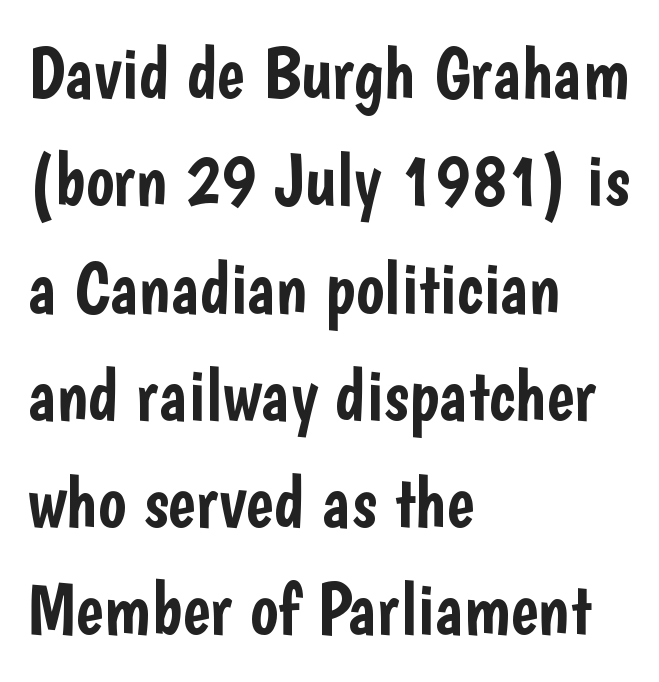
Nobody drew a line under any word here. It's the straight-up-and-down kind of type. This sample is left-justified, so line endings fall wherever the words run out. The type is set solid horizontally, with unmodified tracking. Leading matches the norm, producing a regular column. The passage shown is typeset with a sans-serif family.
